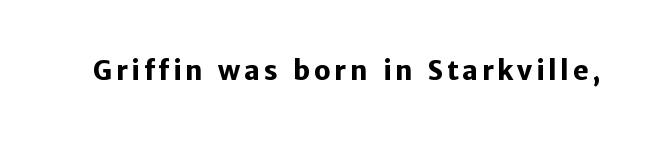
{"italic": "no", "bold": "yes", "underline": "no", "glyph_px": 26}
